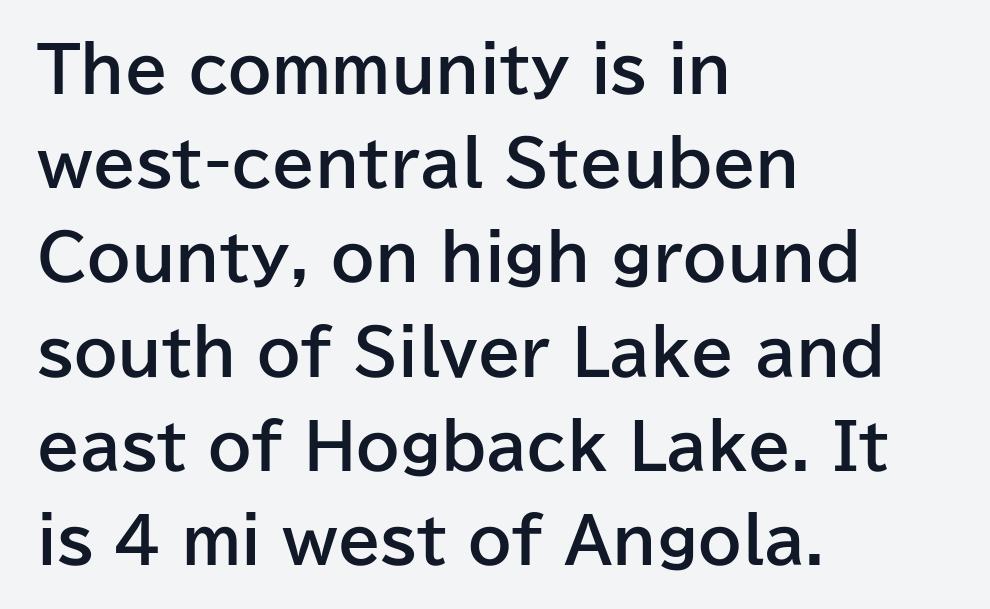
{"serif": "no", "italic": "no", "bold": "yes", "weight": "bold", "width": "normal", "stroke_contrast": "low", "x_height": "medium", "monospaced": "no", "underline": "no", "align": "left", "line_spacing": "normal", "line_spacing_ratio": 1.52, "letter_spacing": "normal", "letter_spacing_em": 0.0, "glyph_px": 62}
